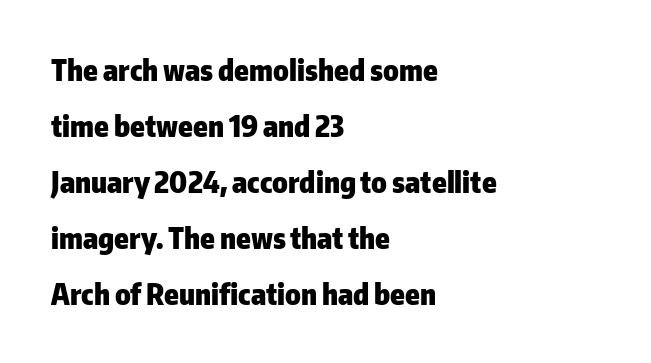
Examine the stroke ends and you'll find no serifs. Heft: maximum for text — a bold. Check under the words: just untouched page. This sample has the flowing, uneven cadence of proportional lettering. Quick note: not italic, upright.
